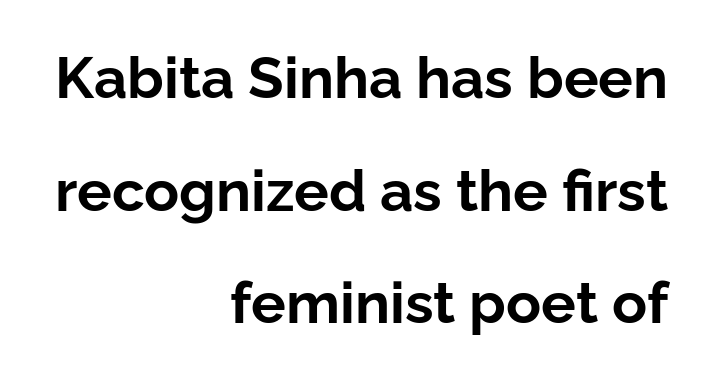
Q: Is the text bold? A: Yes.
Q: Is the text italic (slanted)? A: No, it is upright.
Q: Is the typeface a serif or a sans-serif typeface? A: Sans-serif.
Q: Is the text underlined? A: No.
Q: How is the paragraph aligned? A: Right-aligned.
Q: Is the spacing between letters normal or unusually wide? A: Normal.
Q: Is the spacing between lines tight, normal or loose? A: Loose.
Q: Width (condensed, normal, or wide)? A: Normal.
Q: Stroke contrast? A: Low.
Q: x-height? A: Medium.
Q: Monospaced? A: No.
